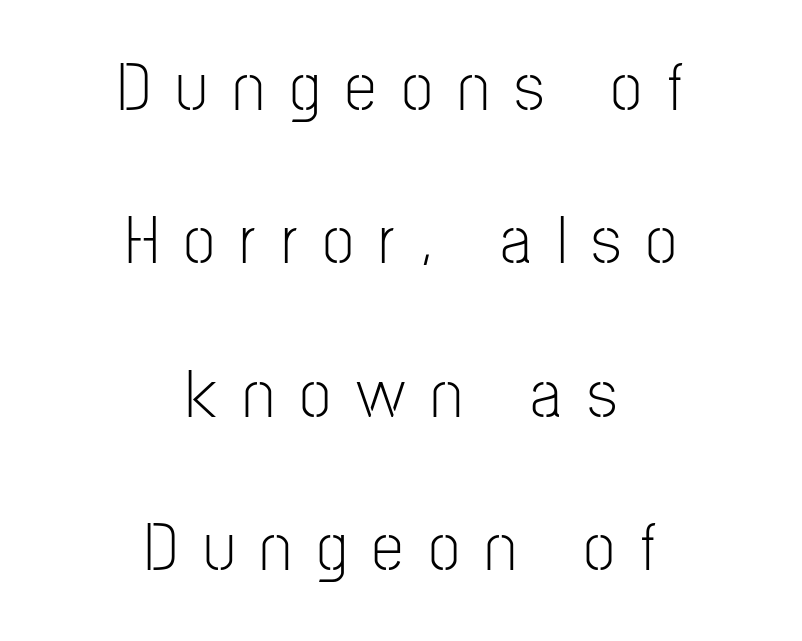
The image shows 70 px light, condensed sans-serif type, upright; set centered, loose line spacing (2.19x), unusually wide letter spacing (+0.37 em), not underlined; low stroke contrast and a medium x-height.
